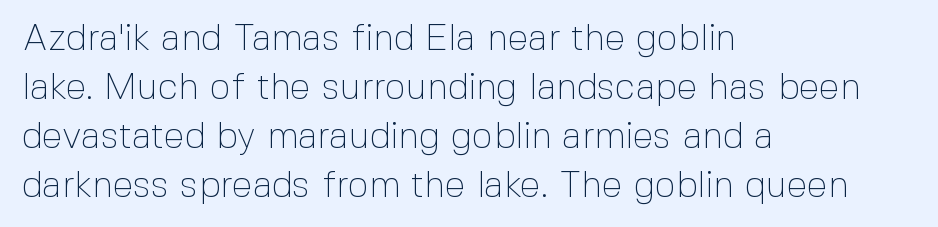
{"serif": "no", "italic": "no", "bold": "no", "weight": "thin", "width": "normal", "x_height": "medium", "monospaced": "no", "underline": "no", "align": "left", "line_spacing": "normal", "line_spacing_ratio": 1.32, "letter_spacing": "normal", "letter_spacing_em": 0.0, "glyph_px": 37}
